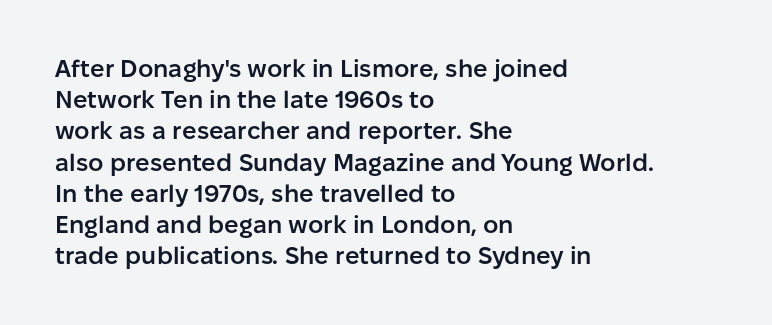
Students, this is semibold: more ink than regular, less than bold. Letter spacing: default. Any mark beneath the type? The region is blank. Rows of type keep a routine distance in the vertical direction. These lines are set flush left with a ragged right edge. Posture: straight, roman, zero tilt.
